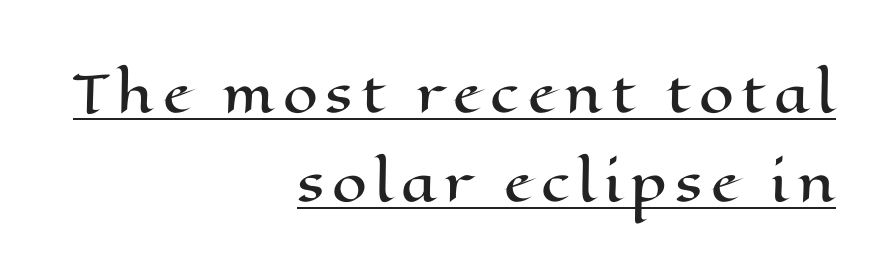
{"italic": "no", "width": "wide", "stroke_contrast": "high", "x_height": "medium", "monospaced": "no", "underline": "yes", "align": "right", "line_spacing_ratio": 1.78, "glyph_px": 50}
